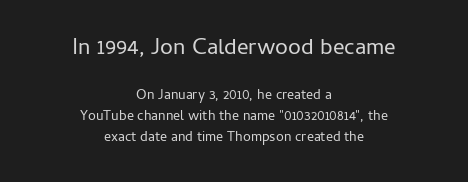
How are the letters spaced? Ordinarily, with no added tracking. Is the stroke heavy? The answer is a plain regular-or-lighter. Centered paragraph, ragged on both sides. A roman cut, with each character standing at attention. Line spacing here is normal.
